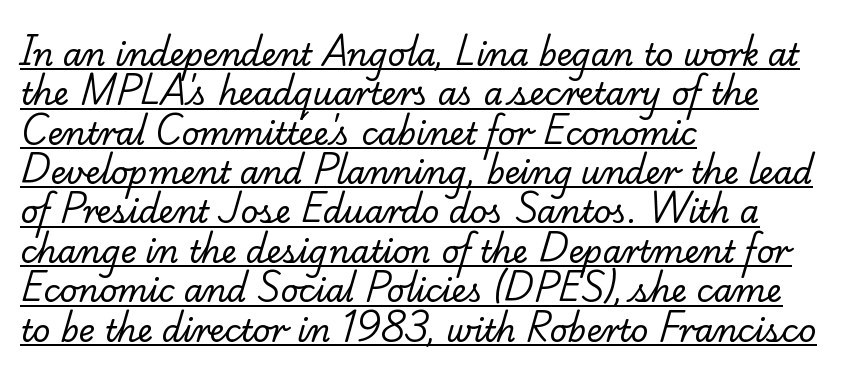
{"bold": "no", "weight": "regular", "width": "normal", "stroke_contrast": "low", "x_height": "small", "monospaced": "no", "underline": "yes", "align": "left", "line_spacing": "normal", "line_spacing_ratio": 1.27, "letter_spacing": "normal", "letter_spacing_em": 0.0, "glyph_px": 31}
